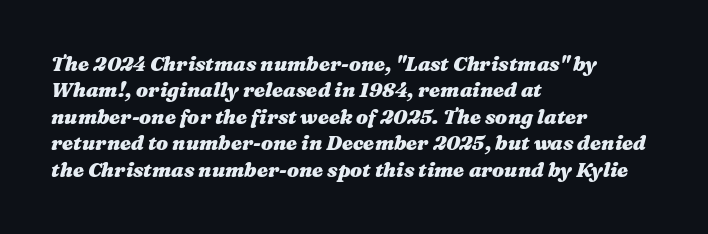
Style check: oblique. This rendering uses left alignment, leaving the right contour irregular. Each glyph is drawn with heavy, bold strokes. Nothing unusual about the tracking: characters are spaced as the font intends. Bare-footed words on every line.
